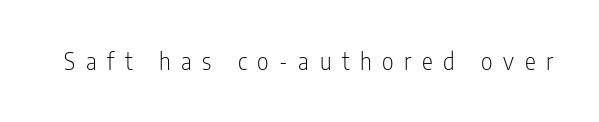
A typesetter would mark this as roman, not italic. The horizontal fit of the characters is loose and conspicuously gappy. On a weight scale, this lands at 450 or below. The words here are not underlined.
